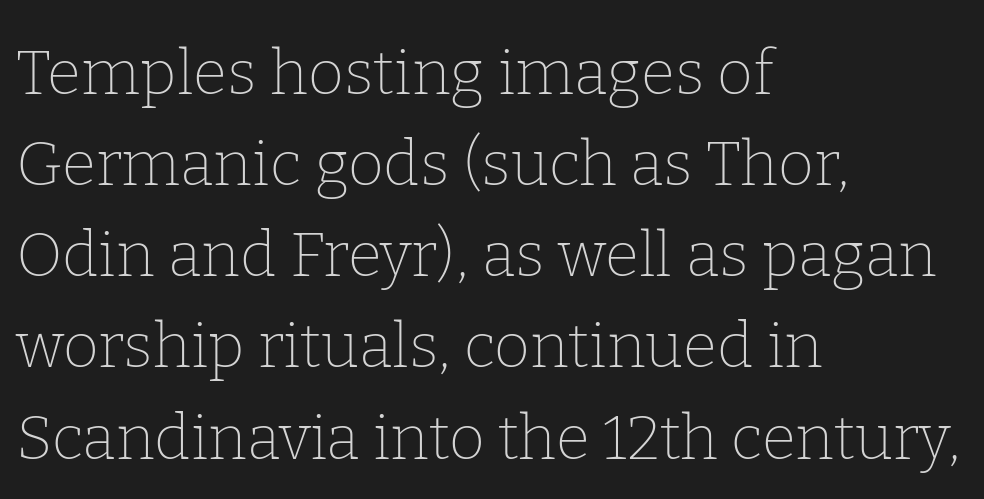
{"serif": "yes", "italic": "no", "bold": "no", "weight": "thin", "width": "normal", "stroke_contrast": "low", "x_height": "medium", "monospaced": "no", "underline": "no", "align": "left", "line_spacing": "normal", "line_spacing_ratio": 1.47, "letter_spacing": "normal", "letter_spacing_em": 0.0, "glyph_px": 62}
